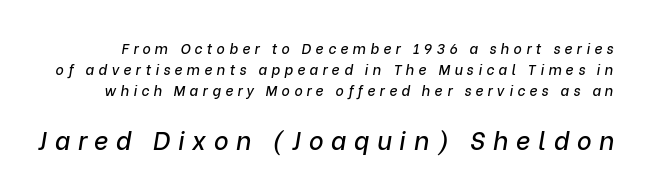
Whoever set this made the second block the dominant, larger element. Leading: standard. Compared with ordinary roman type, these characters are visibly tilted. The strip under each line holds only bare page. The face used here is rendered with a markedly widened letterfit.
